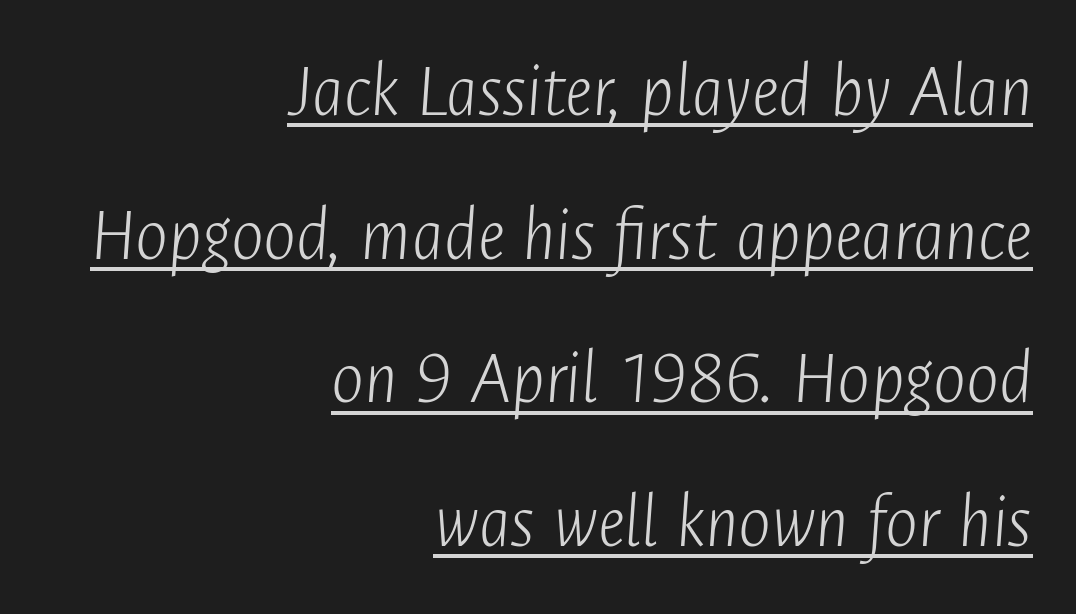
The specimen includes a rule beneath the text block's lines. This sample is right-justified, so line beginnings fall wherever the words allow. The rendering uses natural spacing where letterforms have individual widths. The strokes are not fattened; the text isn't bold. Emphasis-style slanted type is in use.
